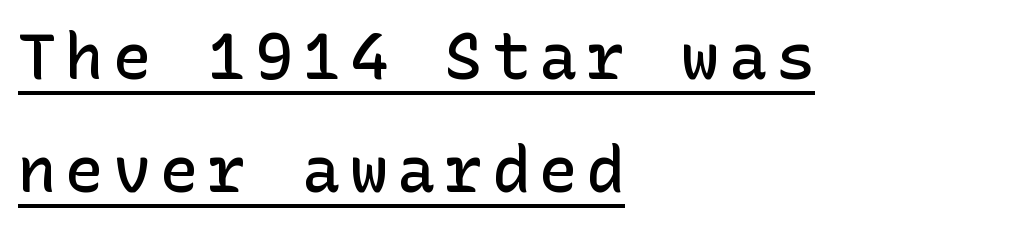
{"serif": "no", "italic": "no", "bold": "semi", "weight": "semibold", "width": "normal", "stroke_contrast": "low", "x_height": "medium", "underline": "yes", "align": "left", "line_spacing_ratio": 1.77, "glyph_px": 64}
